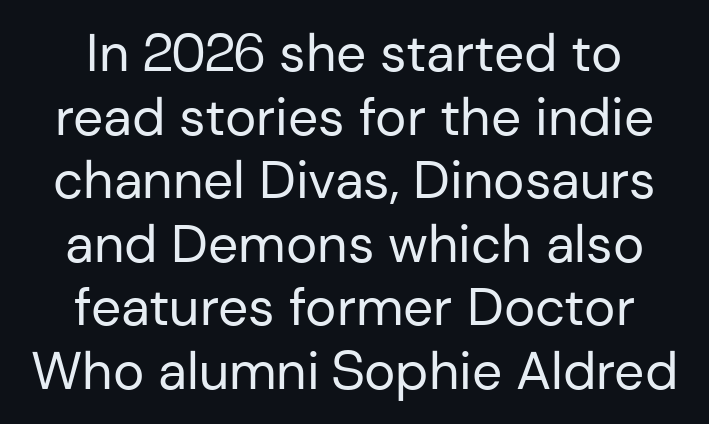
The image shows 53 px regular-weight sans-serif type, upright; set centered, line spacing 1.2x, normal letter spacing, not underlined; low stroke contrast and a medium x-height.
